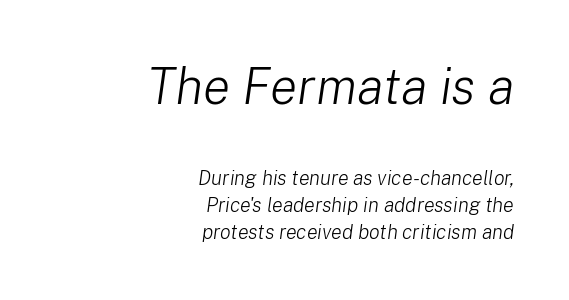
{"italic": "yes", "lean": "right", "slant_degrees": 8, "bold": "no", "weight": "light", "width": "normal", "stroke_contrast": "low", "x_height": "medium", "monospaced": "no", "underline": "no", "align": "right", "line_spacing": "normal", "line_spacing_ratio": 1.37, "letter_spacing": "normal", "letter_spacing_em": 0.0, "larger_block": "first", "size_ratio": 2.55, "glyph_px": 51}
